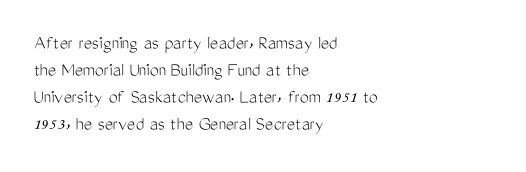
The image shows 20 px text type, upright; set left-aligned, normal line spacing (1.35x), normal letter spacing, not underlined.
